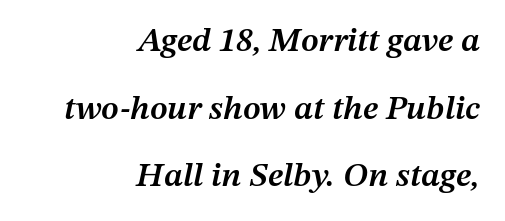
{"italic": "yes", "lean": "right", "slant_degrees": 12, "bold": "semi", "weight": "semibold", "width": "normal", "stroke_contrast": "medium", "x_height": "medium", "monospaced": "no", "underline": "no", "align": "right", "line_spacing": "loose", "line_spacing_ratio": 1.99, "letter_spacing": "normal", "letter_spacing_em": 0.0, "glyph_px": 34}
